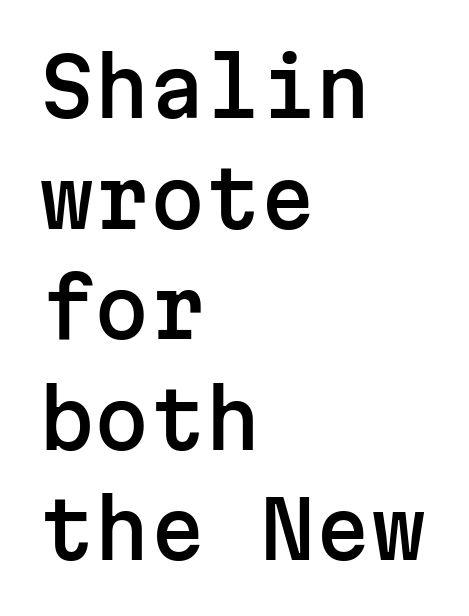
Q: Is the text italic (slanted)? A: No, it is upright.
Q: Is the typeface a serif or a sans-serif typeface? A: Sans-serif.
Q: Is the text underlined? A: No.
Q: How is the paragraph aligned? A: Left-aligned.
Q: Is the spacing between letters normal or unusually wide? A: Normal.
Q: Is the spacing between lines tight, normal or loose? A: Normal.
Q: Width (condensed, normal, or wide)? A: Normal.
Q: Stroke contrast? A: Low.
Q: x-height? A: Medium.
Q: Monospaced? A: Yes.
